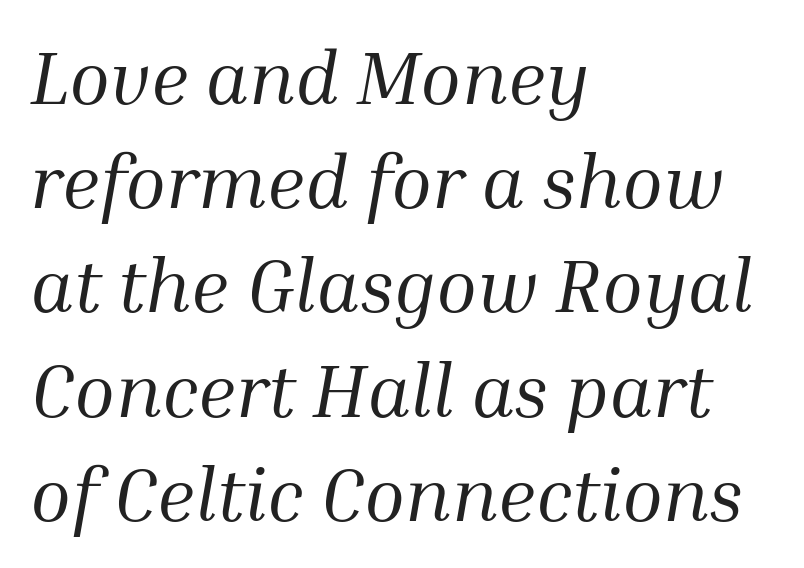
Q: Is the text bold? A: No.
Q: Is the text italic (slanted)? A: Yes, it leans right by about 10 degrees.
Q: Is the typeface a serif or a sans-serif typeface? A: Serif.
Q: Is the text underlined? A: No.
Q: How is the paragraph aligned? A: Left-aligned.
Q: Is the spacing between letters normal or unusually wide? A: Normal.
Q: Is the spacing between lines tight, normal or loose? A: Normal.
Q: Width (condensed, normal, or wide)? A: Normal.
Q: Stroke contrast? A: Medium.
Q: x-height? A: Medium.
Q: Monospaced? A: No.
